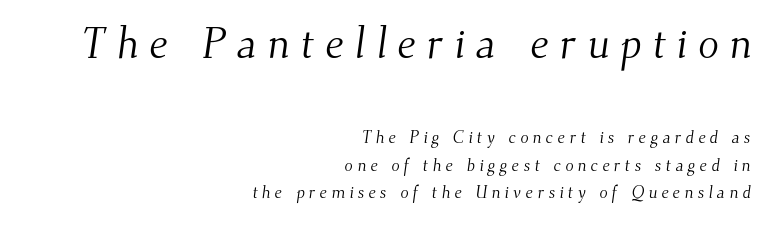
{"serif": "yes", "bold": "no", "weight": "light", "width": "normal", "stroke_contrast": "medium", "x_height": "small", "monospaced": "no", "underline": "no", "align": "right", "line_spacing": "normal", "line_spacing_ratio": 1.62, "letter_spacing": "wide", "letter_spacing_em": 0.25, "larger_block": "first", "size_ratio": 2.53, "glyph_px": 43}
